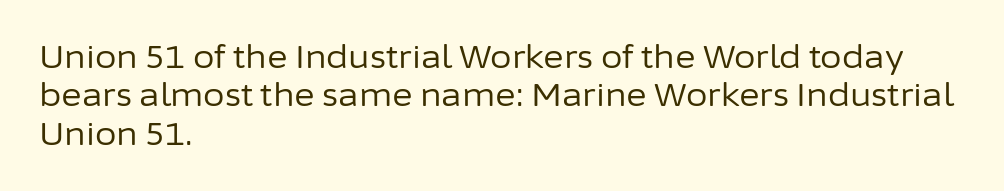
Q: Is the text bold? A: No.
Q: Is the text italic (slanted)? A: No, it is upright.
Q: Is the typeface a serif or a sans-serif typeface? A: Sans-serif.
Q: Is the text underlined? A: No.
Q: How is the paragraph aligned? A: Left-aligned.
Q: Is the spacing between letters normal or unusually wide? A: Normal.
Q: Width (condensed, normal, or wide)? A: Normal.
Q: Stroke contrast? A: Low.
Q: x-height? A: Medium.
Q: Monospaced? A: No.
